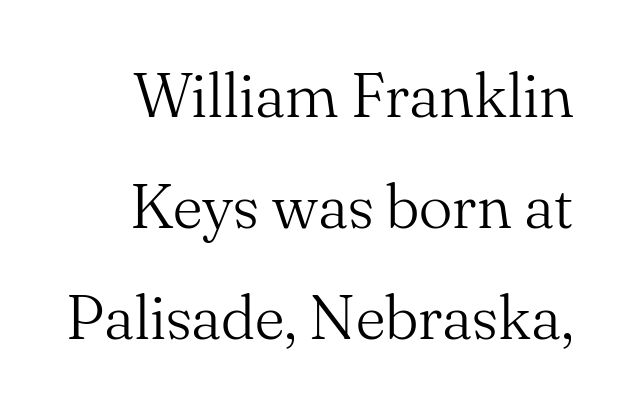
This sample uses plain, unmodified letter spacing. Posture: straight, roman, zero tilt. The specimen omits any rule beneath the text block's lines. The rendering uses natural spacing where letterforms have individual widths. The glyphs in this specimen are seriffed.
